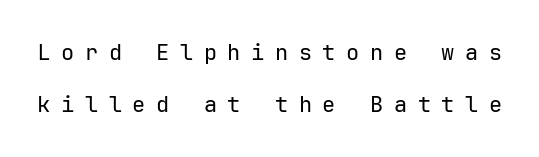
The image shows 22 px text type, upright; set loose line spacing (2.38x), unusually wide letter spacing (+0.48 em), not underlined.
